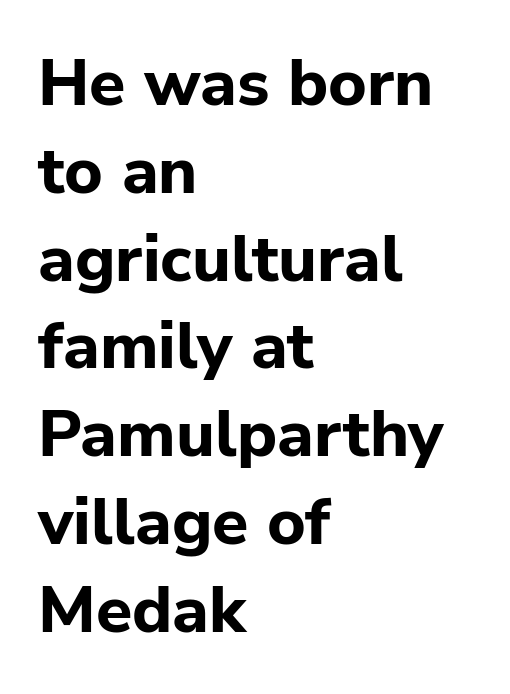
This is the regular roman posture of the typeface. Rule under the text: the space is simply empty. A typesetter would call this zero additional tracking. Varying glyph widths throughout — classic text-font behaviour.
